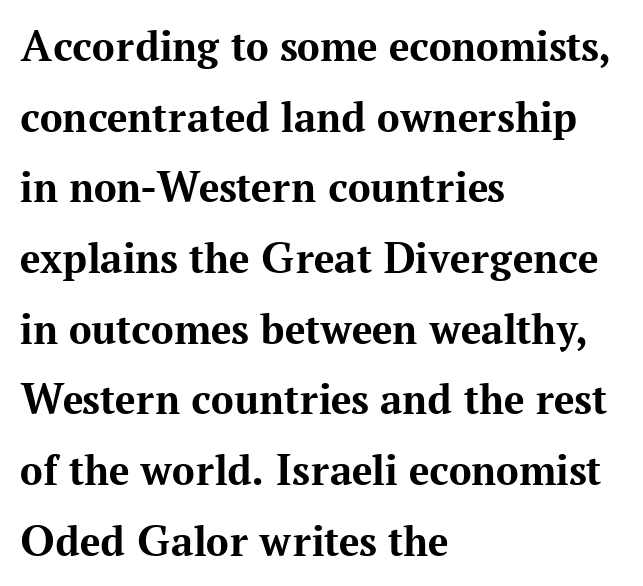
The letters advance in unequal steps, a hallmark of proportional type. Set as a true bold cut, around the 700 mark. Serifs: yes, visible at the terminals of the letterforms. Spacing between characters is what you'd get straight out of the box. Rows of type keep a routine distance in the vertical direction. A roman cut, with each character standing at attention.
